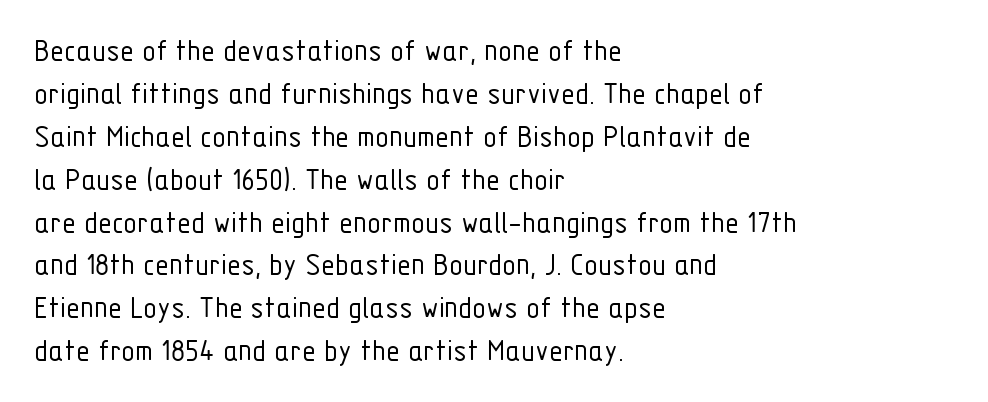
Q: Is the text bold? A: No.
Q: Is the text italic (slanted)? A: No, it is upright.
Q: Is the typeface a serif or a sans-serif typeface? A: Sans-serif.
Q: Is the text underlined? A: No.
Q: How is the paragraph aligned? A: Left-aligned.
Q: Is the spacing between letters normal or unusually wide? A: Normal.
Q: Is the spacing between lines tight, normal or loose? A: Normal.
Q: Width (condensed, normal, or wide)? A: Condensed.
Q: Stroke contrast? A: Low.
Q: x-height? A: Medium.
Q: Monospaced? A: No.
